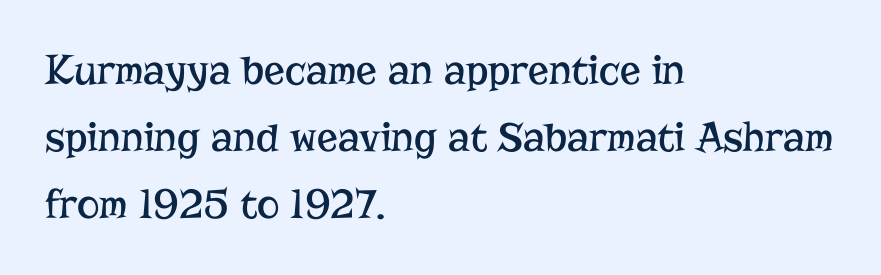
The image shows 43 px regular-weight serif type, upright; set left-aligned, normal line spacing (1.56x), normal letter spacing, not underlined; low stroke contrast and a medium x-height.
